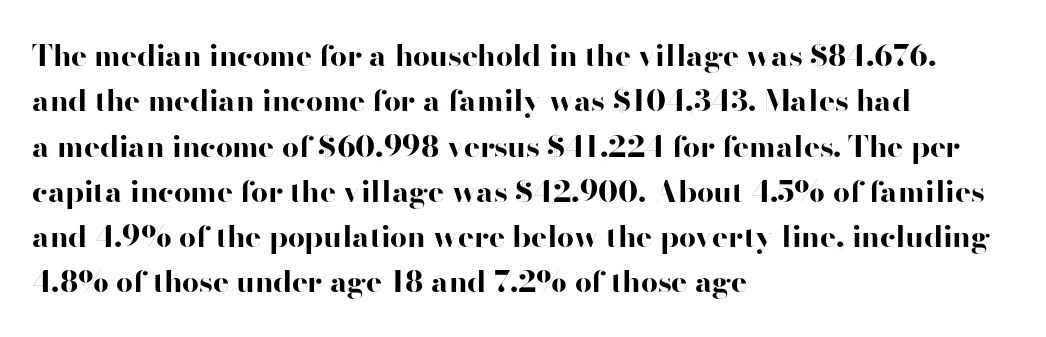
{"serif": "no", "italic": "no", "bold": "yes", "weight": "bold", "width": "wide", "stroke_contrast": "high", "x_height": "small", "monospaced": "no", "underline": "no", "align": "left", "line_spacing": "normal", "line_spacing_ratio": 1.51, "letter_spacing": "normal", "letter_spacing_em": 0.0, "glyph_px": 30}
